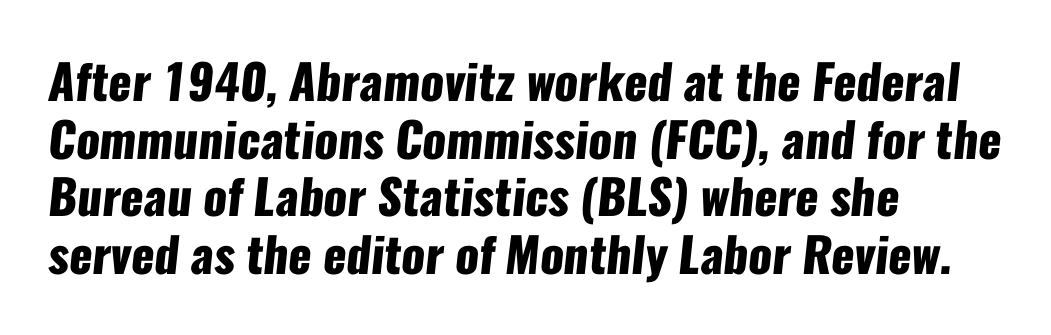
Q: Is the text bold? A: Yes.
Q: Is the typeface a serif or a sans-serif typeface? A: Sans-serif.
Q: Is the text underlined? A: No.
Q: How is the paragraph aligned? A: Left-aligned.
Q: Is the spacing between letters normal or unusually wide? A: Normal.
Q: Width (condensed, normal, or wide)? A: Condensed.
Q: Stroke contrast? A: Low.
Q: x-height? A: Medium.
Q: Monospaced? A: No.
